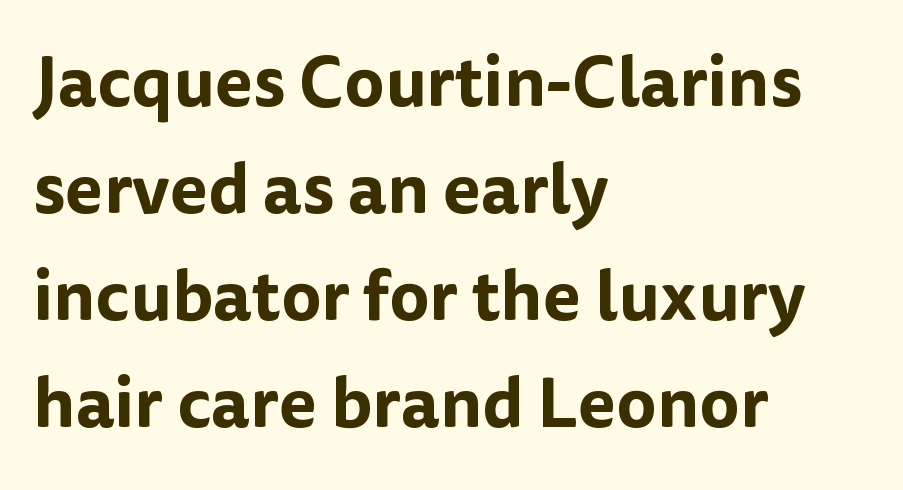
The image shows 70 px sans-serif type, upright; set left-aligned, normal line spacing (1.53x), normal letter spacing, not underlined; low stroke contrast and a medium x-height.
